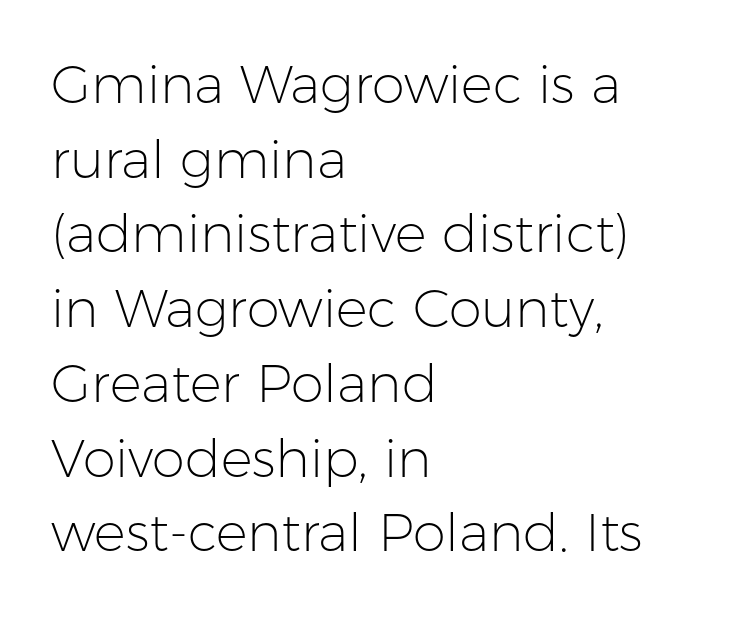
Type without underlining. Unlike a traditional serif, this face leaves its strokes unadorned. The specimen reads as upright at a glance. Stems and bowls with no extra thickness — not bold. Horizontal bands of white between lines are of average thickness. Typeset ragged right — the left edge is the straight one.
